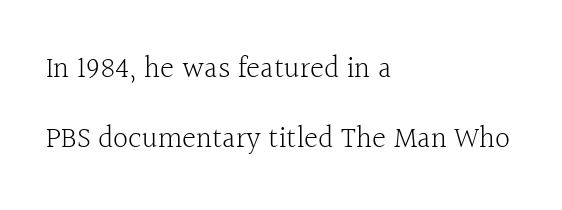
Q: Is the text bold? A: No.
Q: Is the text italic (slanted)? A: No, it is upright.
Q: Is the typeface a serif or a sans-serif typeface? A: Serif.
Q: Is the text underlined? A: No.
Q: How is the paragraph aligned? A: Left-aligned.
Q: Is the spacing between letters normal or unusually wide? A: Normal.
Q: Is the spacing between lines tight, normal or loose? A: Loose.
Q: Width (condensed, normal, or wide)? A: Normal.
Q: x-height? A: Medium.
Q: Monospaced? A: No.
